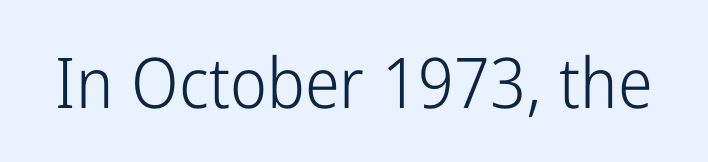
The image shows 70 px light, condensed sans-serif type, upright; set normal letter spacing, not underlined; low stroke contrast and a medium x-height.
